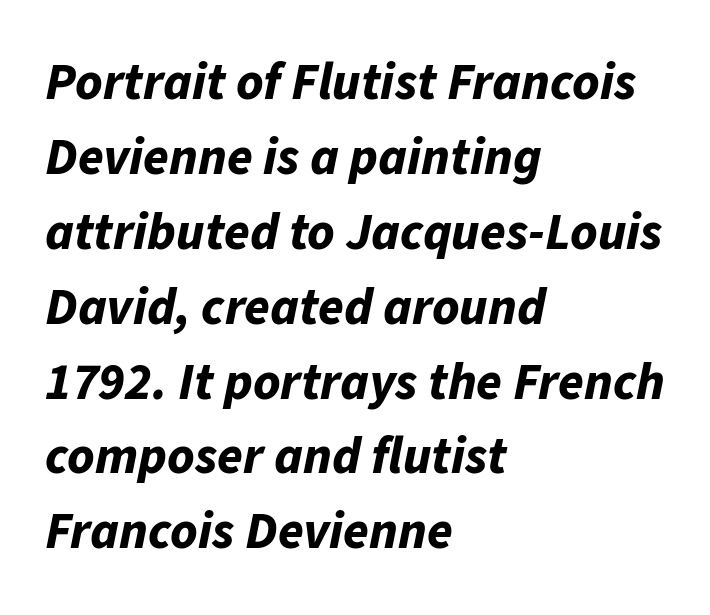
The image shows 52 px bold type, italic (leaning right); set left-aligned, normal line spacing (1.44x), normal letter spacing, not underlined; low stroke contrast and a medium x-height.
